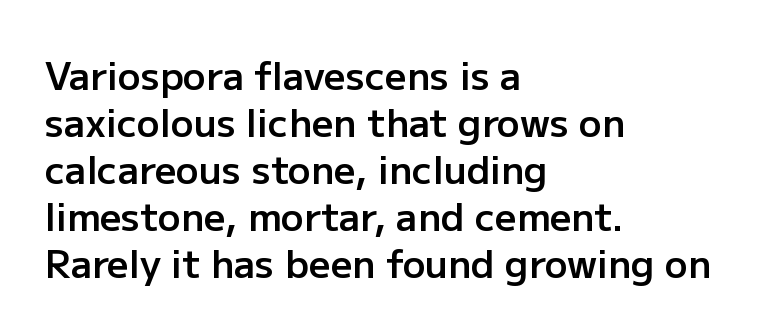
The image shows 38 px semibold sans-serif type, upright; set left-aligned, line spacing 1.24x, normal letter spacing, not underlined; low stroke contrast and a medium x-height.
